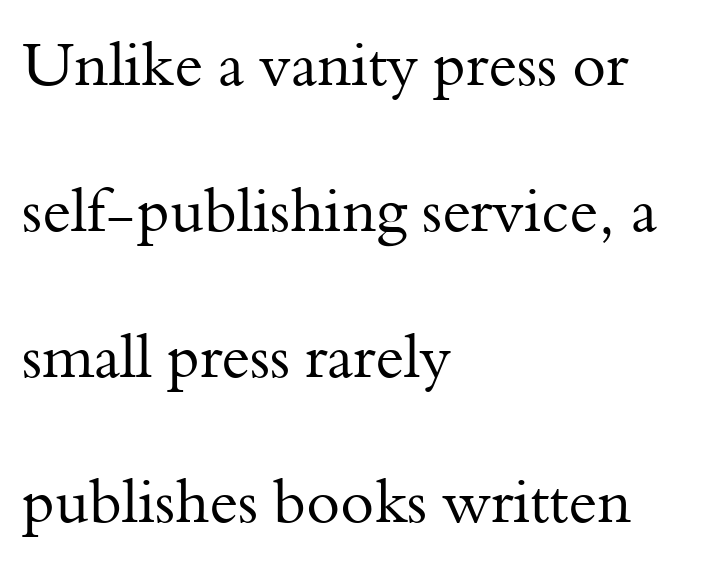
The image shows 61 px regular-weight serif type, upright; set left-aligned, loose line spacing (2.39x), normal letter spacing, not underlined; medium stroke contrast and a small x-height.
